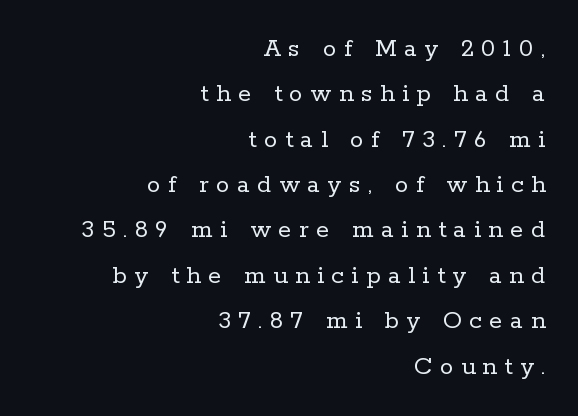
The setting favours the right margin, as signatures and pull-quotes sometimes do. In terms of leading, this rendering sits right in the middle. Vertical stems look standard width or narrower in stroke. Compared with typical body copy, the letter spacing here is much looser.
